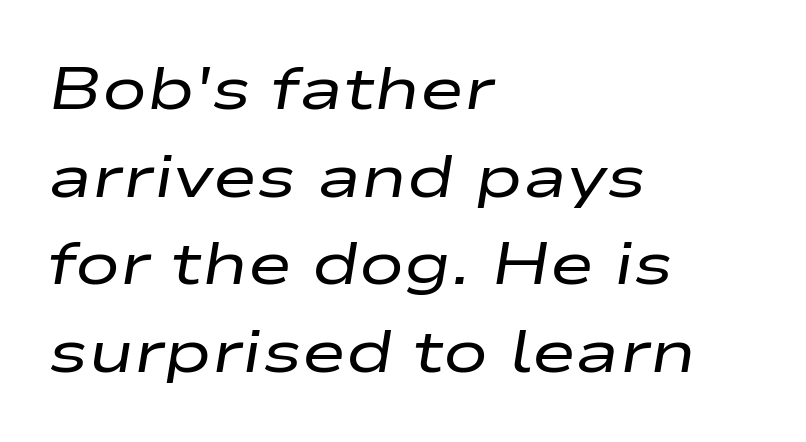
The words here are not underlined. The letters advance in unequal steps, a hallmark of proportional type. This sample uses an oblique cut, with every glyph tilted off the vertical. Layout note: lines flush left.
